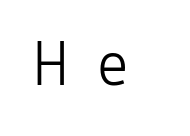
Ink coverage per letter is moderate at most. No feet cap the strokes, marking this as sans-serif type. Glyph-to-glyph distance is far greater than everyday printed text. No italicization has been applied; the sample stays upright. You could count columns in this text — the font is strictly monospaced.
